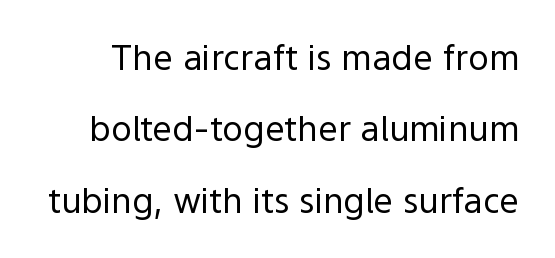
The image shows 35 px regular-weight sans-serif type, upright; set loose line spacing (2.04x), normal letter spacing, not underlined; a medium x-height.
